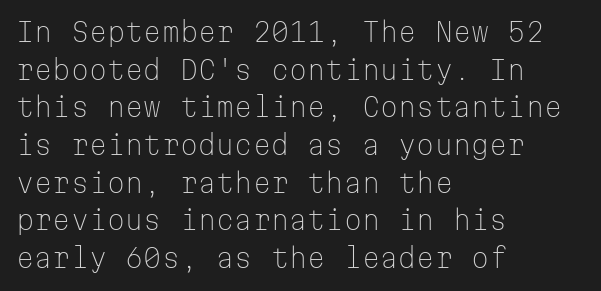
Q: Is the text bold? A: No.
Q: Is the text italic (slanted)? A: No, it is upright.
Q: Is the text underlined? A: No.
Q: How is the paragraph aligned? A: Left-aligned.
Q: Is the spacing between letters normal or unusually wide? A: Normal.
Q: Is the spacing between lines tight, normal or loose? A: Normal.
